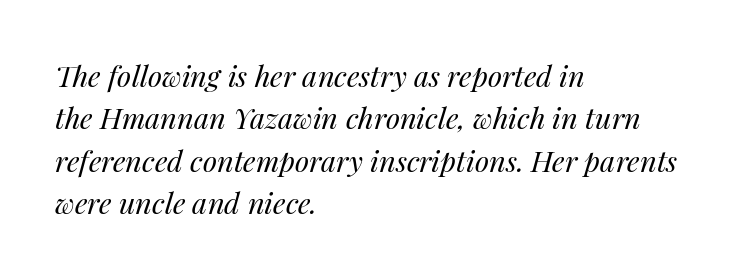
The image shows 29 px regular-weight type, italic (leaning right); set left-aligned, normal line spacing (1.46x), normal letter spacing, not underlined; medium stroke contrast and a medium x-height.
